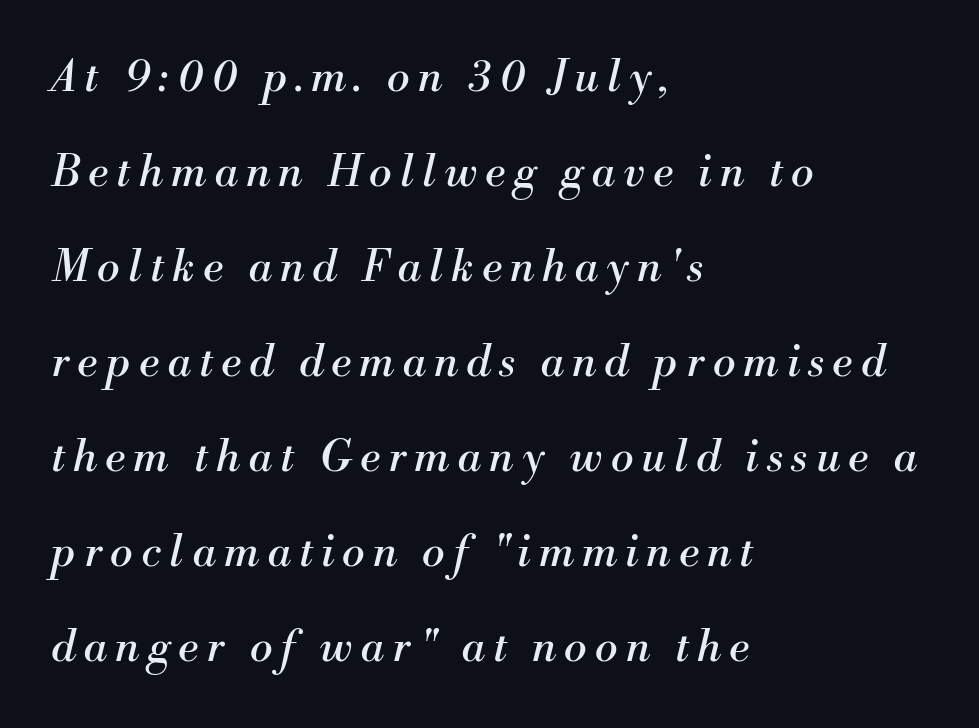
{"serif": "yes", "italic": "yes", "lean": "right", "slant_degrees": 13, "bold": "no", "weight": "regular", "width": "normal", "stroke_contrast": "medium", "x_height": "small", "monospaced": "no", "underline": "no", "align": "left", "line_spacing": "loose", "line_spacing_ratio": 2.21, "glyph_px": 43}
